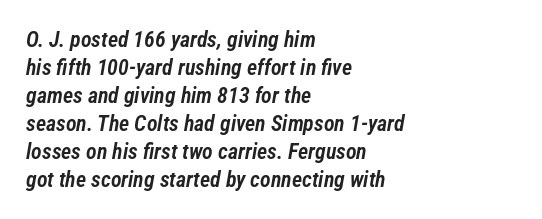
{"italic": "yes", "lean": "right", "slant_degrees": 12, "bold": "semi", "underline": "no", "align": "left", "line_spacing": "normal", "line_spacing_ratio": 1.27, "letter_spacing": "normal", "letter_spacing_em": 0.0, "glyph_px": 22}
